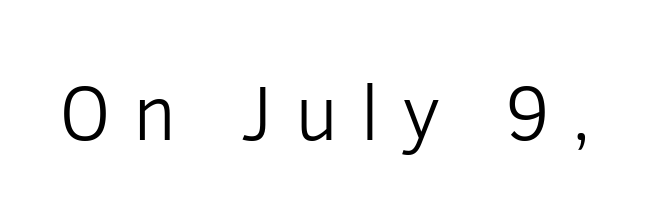
Q: Is the text bold? A: No.
Q: Is the text italic (slanted)? A: No, it is upright.
Q: Is the typeface a serif or a sans-serif typeface? A: Sans-serif.
Q: Is the text underlined? A: No.
Q: Is the spacing between letters normal or unusually wide? A: Unusually wide.
Q: Width (condensed, normal, or wide)? A: Normal.
Q: Stroke contrast? A: Low.
Q: x-height? A: Medium.
Q: Monospaced? A: No.
